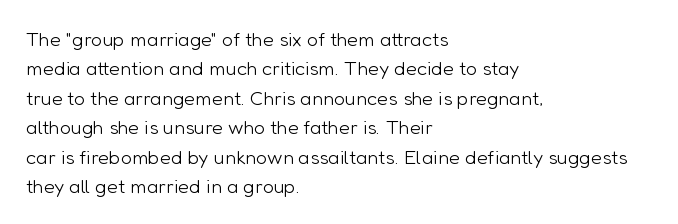
Look at the tracking — it's just the regular setting, nothing added. This sample keeps an unexceptional amount of space between lines. A typesetter would mark this as roman, not italic. Each row of text sits above clean, open space. Ink coverage per letter is moderate at most. This rendering uses left alignment, leaving the right contour irregular.
